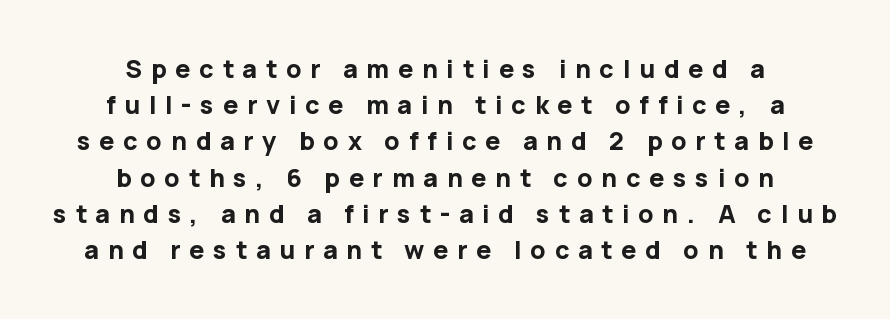
{"italic": "no", "bold": "yes", "underline": "no", "align": "center", "line_spacing": "normal", "line_spacing_ratio": 1.45, "letter_spacing": "wide", "letter_spacing_em": 0.35, "glyph_px": 25}
